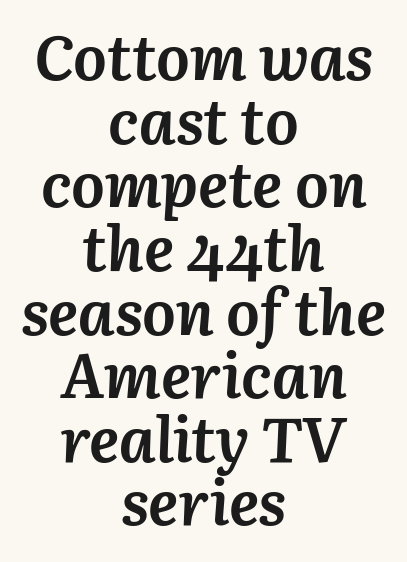
The image shows 63 px semibold type, italic (leaning right); set centered, tight line spacing (1.01x), normal letter spacing, not underlined; medium stroke contrast and a medium x-height.
